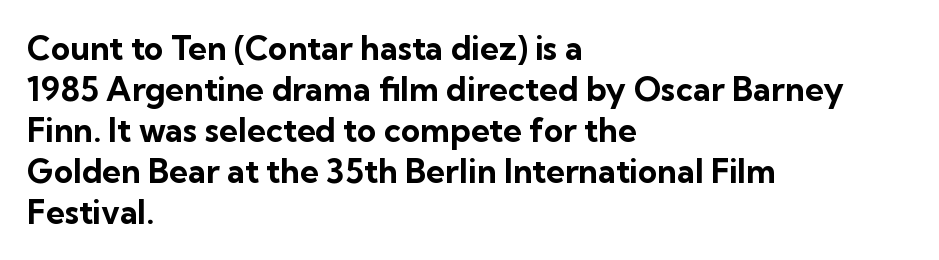
The passage shown is not underscored anywhere. Emphasis by weight is at full strength: bold. Glyph-to-glyph distance matches everyday printed text. Here the designer chose a conventional face with non-uniform glyph widths. This is the regular roman posture of the typeface.
